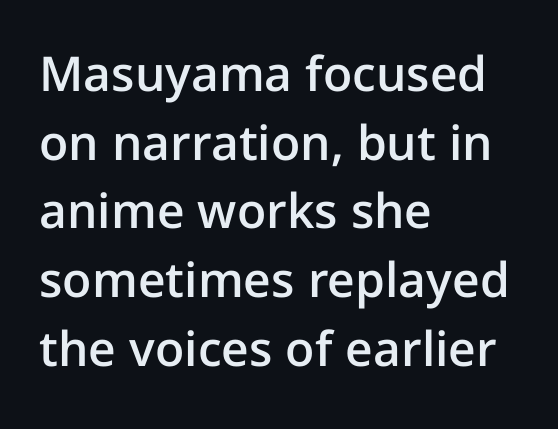
The lettering holds an erect, upright posture throughout. Each letter keeps its own natural width here, so spacing adapts to shape. The passage shown stacks its lines at a standard gap. Underlining? Definitely not there. Teacher's note: observe the even left margin — that is flush-left alignment. There is no visible air inserted between adjacent glyphs.
